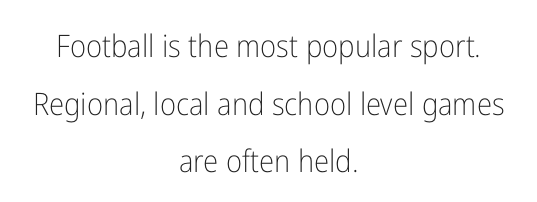
Q: Is the text bold? A: No.
Q: Is the text italic (slanted)? A: No, it is upright.
Q: Is the typeface a serif or a sans-serif typeface? A: Sans-serif.
Q: Is the text underlined? A: No.
Q: How is the paragraph aligned? A: Centered.
Q: Is the spacing between letters normal or unusually wide? A: Normal.
Q: Width (condensed, normal, or wide)? A: Condensed.
Q: Stroke contrast? A: Low.
Q: x-height? A: Medium.
Q: Monospaced? A: No.
